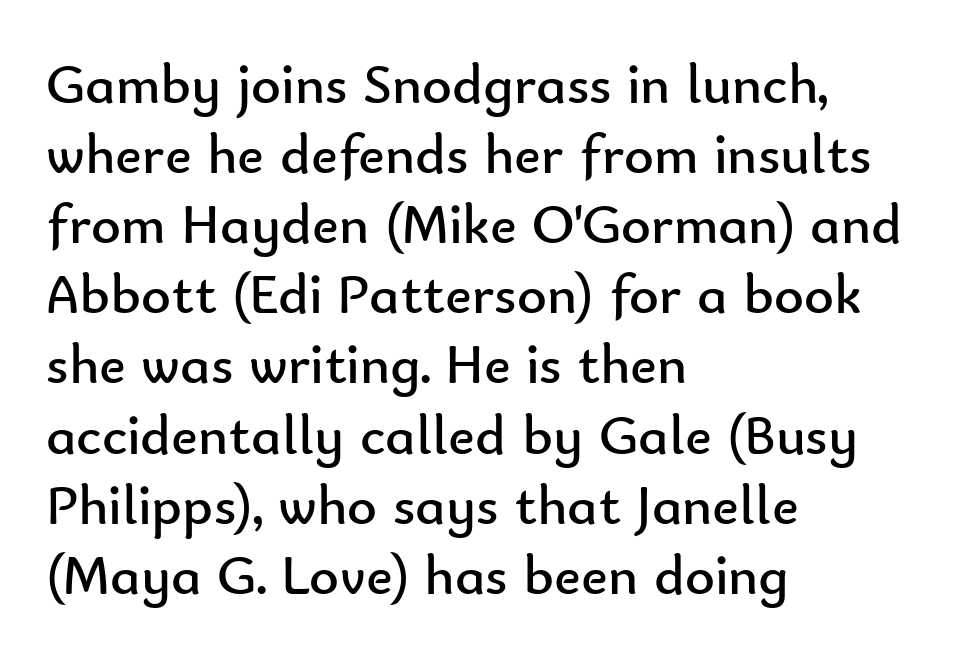
The image shows 57 px regular-weight sans-serif type, upright; set left-aligned, line spacing 1.23x, normal letter spacing, not underlined; low stroke contrast and a small x-height.
